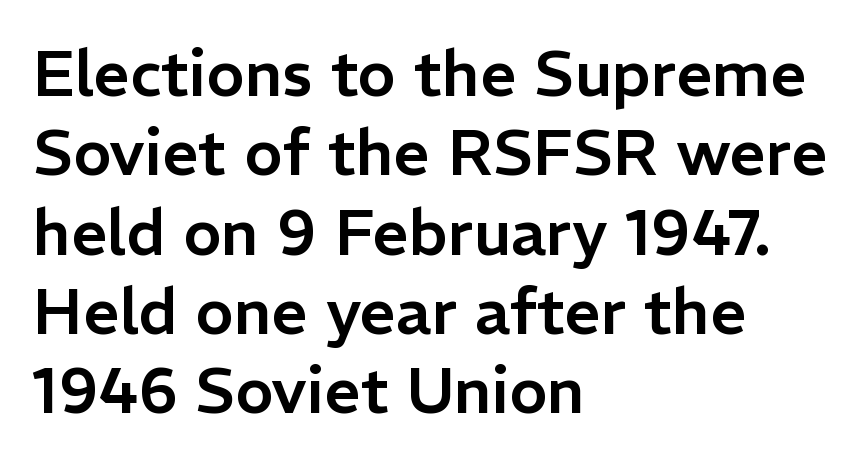
Q: Is the text italic (slanted)? A: No, it is upright.
Q: Is the typeface a serif or a sans-serif typeface? A: Sans-serif.
Q: Is the text underlined? A: No.
Q: How is the paragraph aligned? A: Left-aligned.
Q: Is the spacing between letters normal or unusually wide? A: Normal.
Q: Width (condensed, normal, or wide)? A: Normal.
Q: Stroke contrast? A: Low.
Q: x-height? A: Medium.
Q: Monospaced? A: No.
